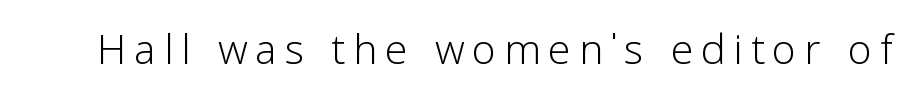
{"serif": "no", "italic": "no", "bold": "no", "weight": "light", "width": "normal", "stroke_contrast": "low", "x_height": "medium", "monospaced": "no", "underline": "no", "glyph_px": 55}
